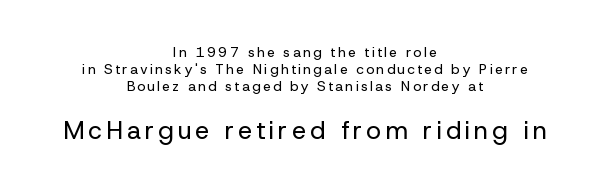
Q: Is the text bold? A: No.
Q: Is the text italic (slanted)? A: No, it is upright.
Q: Is the text underlined? A: No.
Q: How is the paragraph aligned? A: Centered.
Q: Which block of text is set in a larger size, the first (top) or the second (bottom)? A: The second (bottom) one.
